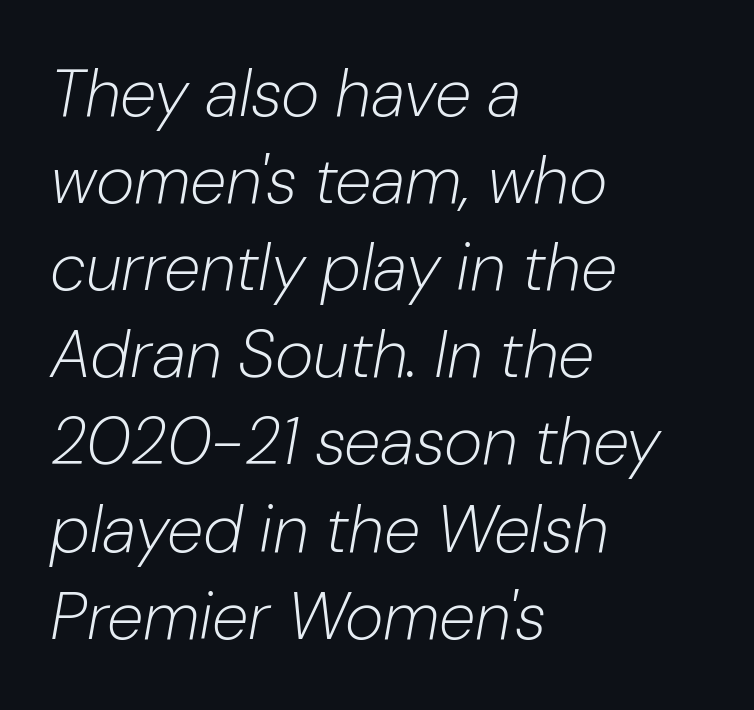
These lines stack with their left ends in a neat column. The passage shown has conventional tracking throughout. Each row of text sits above clean, open space. Character widths vary here, with narrow letters taking less room than wide ones.
